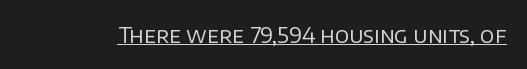
Q: Is the text bold? A: No.
Q: Is the text italic (slanted)? A: No, it is upright.
Q: Is the text underlined? A: Yes.
Q: Is the spacing between letters normal or unusually wide? A: Normal.
